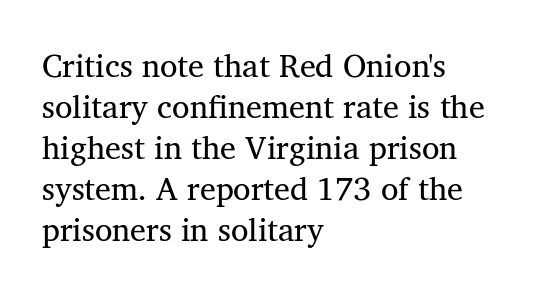
A normal amount of white space separates one row of letters from the next. You could not count columns in this text — the font is proportionally spaced. The passage shown is not bold in any degree. Default kerning and tracking; the words read as compact shapes. Look at the bottom of the vertical strokes: they flare into serifs here. Unmarked baselines from the first word to the last.
